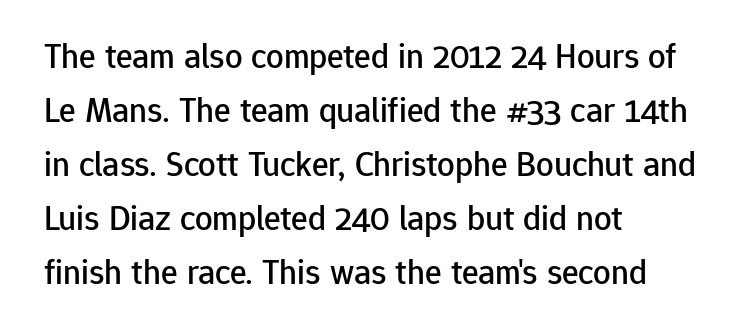
Compared with typical paragraphs, the rows here are spaced about the same. Beneath every word, the page is bare. I'd call this a sans setting — the letters go barefoot. In terms of posture, this sample is upright. Varying glyph widths throughout — classic text-font behaviour.
